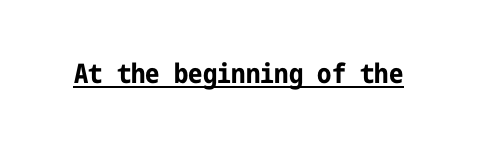
The image shows 27 px bold type, upright; set normal letter spacing, underlined.
